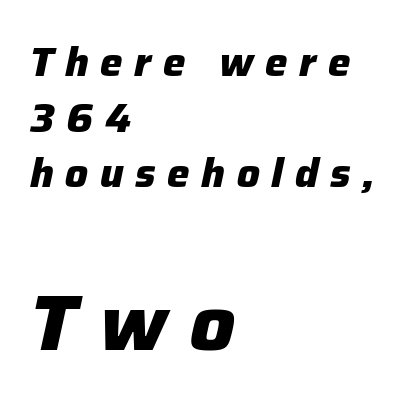
The image shows 79 px heavy type, italic (leaning right); set left-aligned, normal line spacing (1.39x), unusually wide letter spacing (+0.29 em), not underlined; the second (bottom) block is 1.98x larger; low stroke contrast and a medium x-height.
